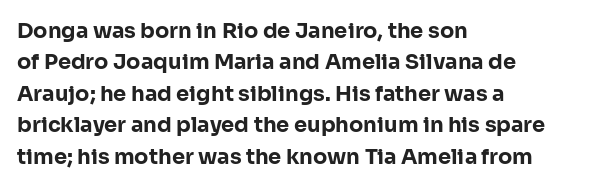
The image shows 21 px bold type, upright; set left-aligned, normal line spacing (1.5x), normal letter spacing, not underlined.
